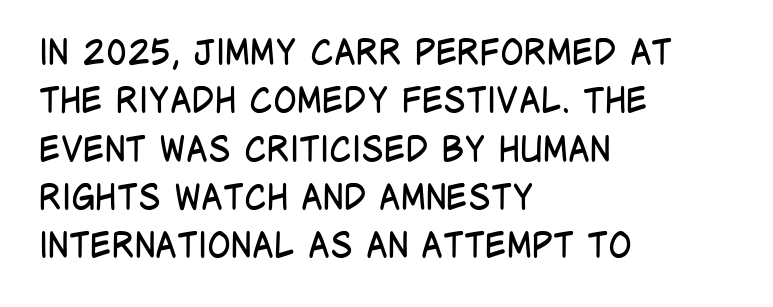
Q: Is the text bold? A: No.
Q: Is the text italic (slanted)? A: No, it is upright.
Q: Is the typeface a serif or a sans-serif typeface? A: Sans-serif.
Q: Is the text underlined? A: No.
Q: How is the paragraph aligned? A: Left-aligned.
Q: Is the spacing between letters normal or unusually wide? A: Normal.
Q: Is the spacing between lines tight, normal or loose? A: Normal.
Q: Width (condensed, normal, or wide)? A: Condensed.
Q: Stroke contrast? A: Low.
Q: x-height? A: Large.
Q: Monospaced? A: No.
